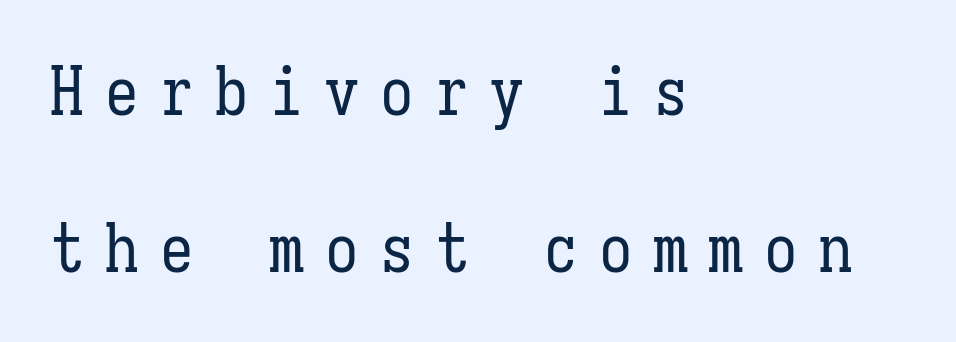
Q: Is the text bold? A: No.
Q: Is the text italic (slanted)? A: No, it is upright.
Q: Is the text underlined? A: No.
Q: How is the paragraph aligned? A: Left-aligned.
Q: Is the spacing between letters normal or unusually wide? A: Unusually wide.
Q: Is the spacing between lines tight, normal or loose? A: Loose.
Q: Width (condensed, normal, or wide)? A: Condensed.
Q: Stroke contrast? A: Low.
Q: x-height? A: Medium.
Q: Monospaced? A: Yes.
